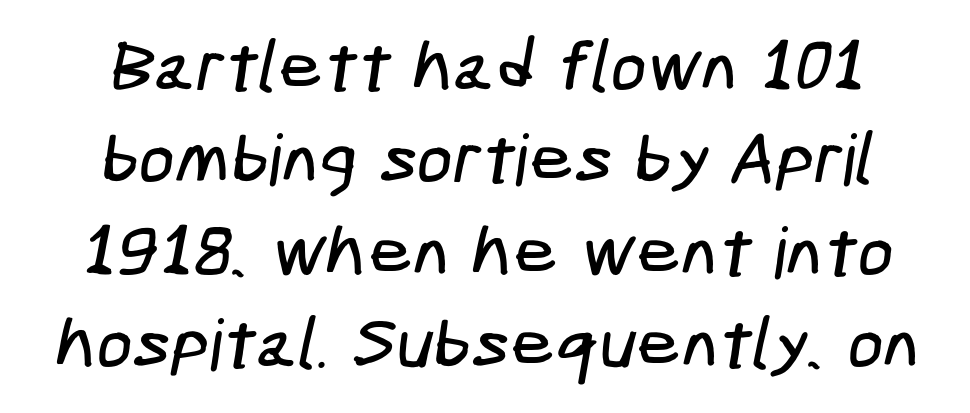
Q: Is the typeface a serif or a sans-serif typeface? A: Sans-serif.
Q: Is the text underlined? A: No.
Q: Is the spacing between letters normal or unusually wide? A: Normal.
Q: Is the spacing between lines tight, normal or loose? A: Normal.
Q: Width (condensed, normal, or wide)? A: Condensed.
Q: Stroke contrast? A: Low.
Q: x-height? A: Medium.
